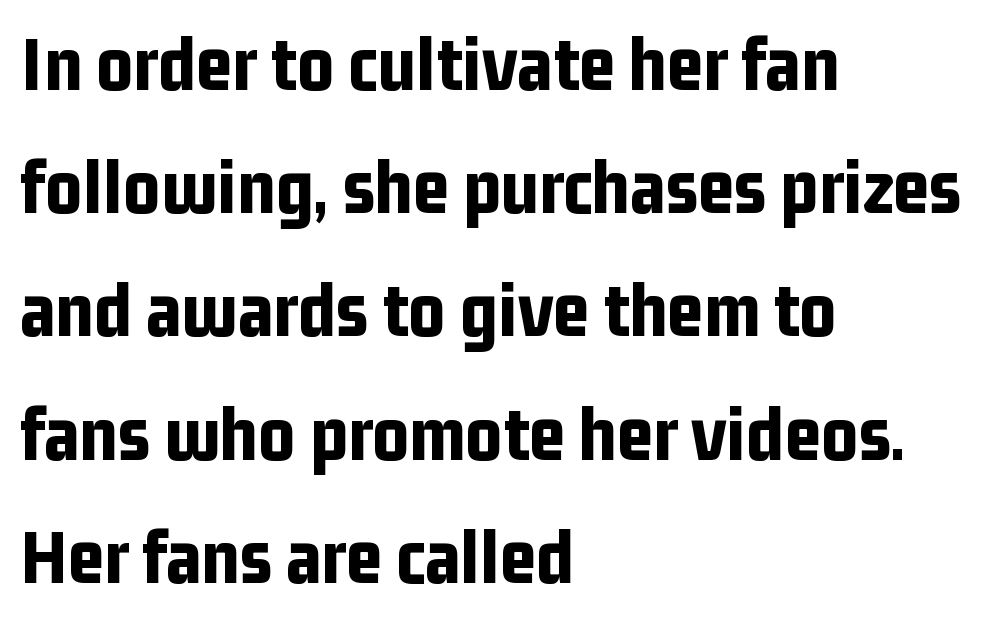
Q: Is the text bold? A: Yes.
Q: Is the text italic (slanted)? A: No, it is upright.
Q: Is the typeface a serif or a sans-serif typeface? A: Sans-serif.
Q: Is the text underlined? A: No.
Q: How is the paragraph aligned? A: Left-aligned.
Q: Is the spacing between letters normal or unusually wide? A: Normal.
Q: Is the spacing between lines tight, normal or loose? A: Normal.
Q: Width (condensed, normal, or wide)? A: Condensed.
Q: Stroke contrast? A: Low.
Q: x-height? A: Medium.
Q: Monospaced? A: No.
